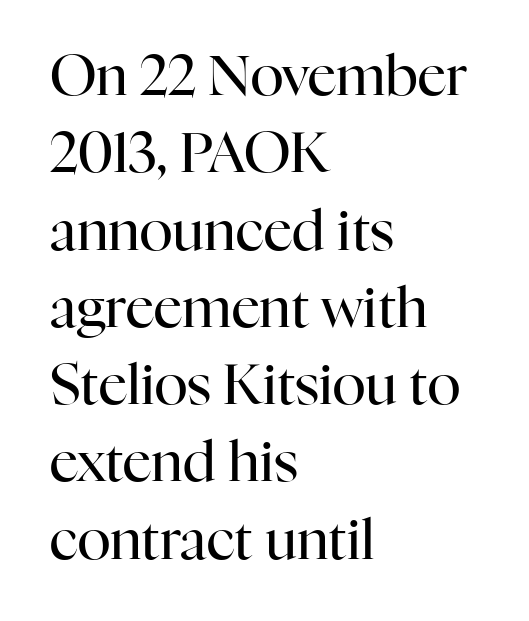
Q: Is the text bold? A: No.
Q: Is the text italic (slanted)? A: No, it is upright.
Q: Is the typeface a serif or a sans-serif typeface? A: Serif.
Q: Is the text underlined? A: No.
Q: How is the paragraph aligned? A: Left-aligned.
Q: Is the spacing between letters normal or unusually wide? A: Normal.
Q: Is the spacing between lines tight, normal or loose? A: Normal.
Q: Width (condensed, normal, or wide)? A: Normal.
Q: Stroke contrast? A: High.
Q: x-height? A: Medium.
Q: Monospaced? A: No.
